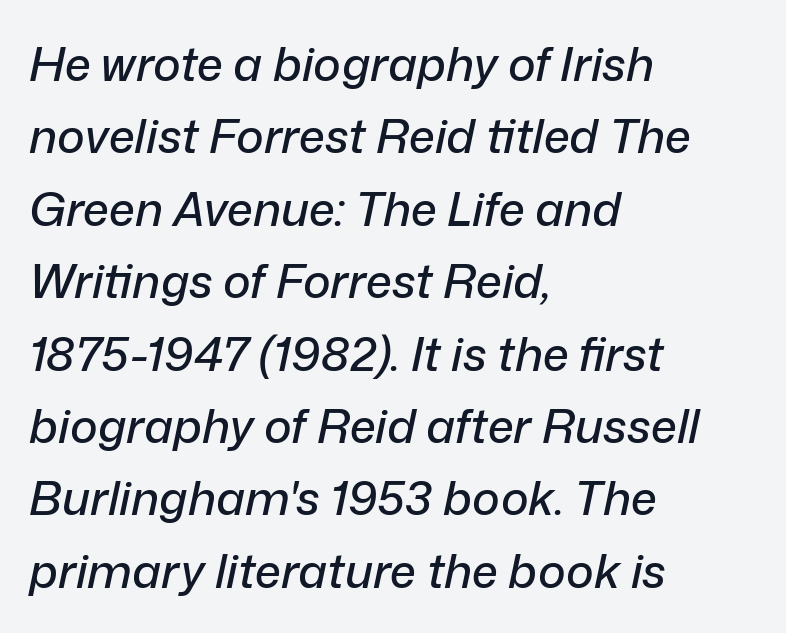
{"italic": "yes", "lean": "right", "slant_degrees": 12, "width": "normal", "stroke_contrast": "low", "x_height": "medium", "monospaced": "no", "underline": "no", "align": "left", "line_spacing": "normal", "line_spacing_ratio": 1.54, "letter_spacing": "normal", "letter_spacing_em": 0.0, "glyph_px": 47}
